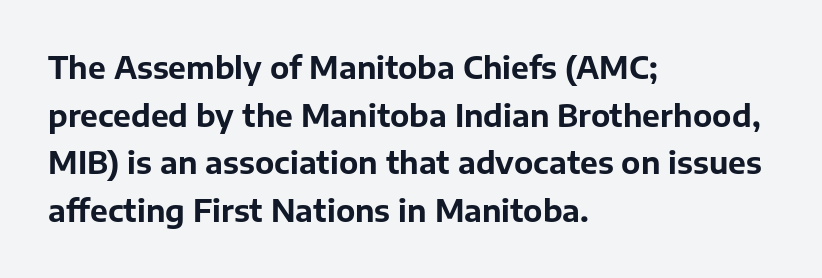
Q: Is the text bold? A: Yes.
Q: Is the text italic (slanted)? A: No, it is upright.
Q: Is the typeface a serif or a sans-serif typeface? A: Sans-serif.
Q: Is the text underlined? A: No.
Q: How is the paragraph aligned? A: Left-aligned.
Q: Is the spacing between letters normal or unusually wide? A: Normal.
Q: Is the spacing between lines tight, normal or loose? A: Normal.
Q: Width (condensed, normal, or wide)? A: Normal.
Q: Stroke contrast? A: Low.
Q: x-height? A: Medium.
Q: Monospaced? A: No.
